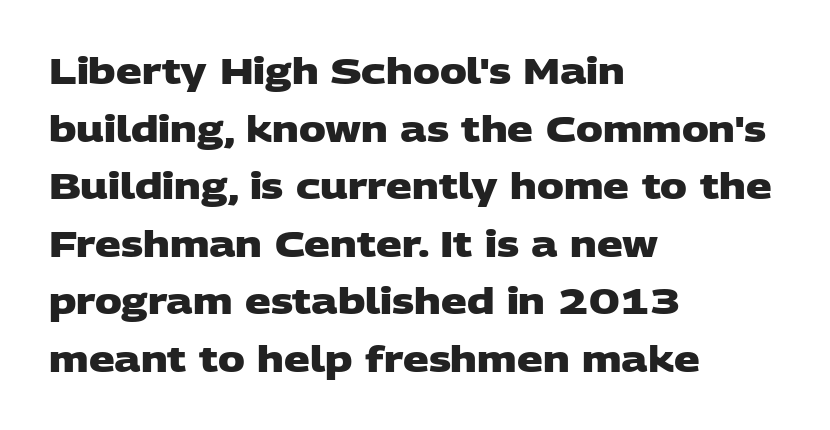
{"serif": "no", "bold": "yes", "weight": "heavy", "width": "wide", "stroke_contrast": "low", "x_height": "large", "monospaced": "no", "underline": "no", "align": "left", "line_spacing": "normal", "line_spacing_ratio": 1.6, "letter_spacing": "normal", "letter_spacing_em": 0.0, "glyph_px": 36}
